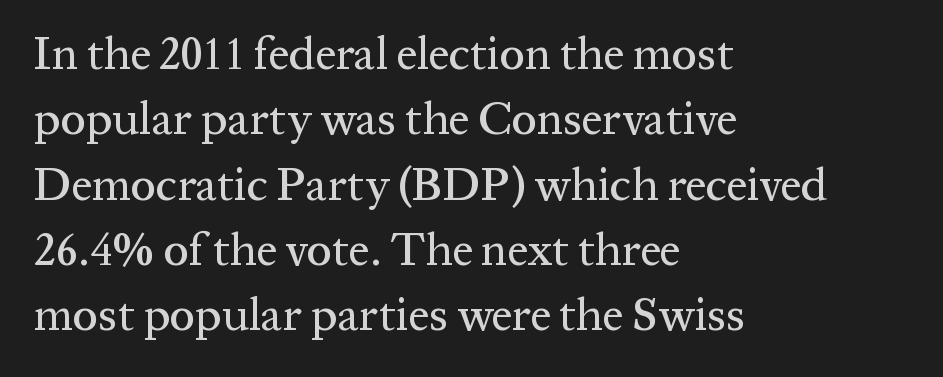
Q: Is the text italic (slanted)? A: No, it is upright.
Q: Is the typeface a serif or a sans-serif typeface? A: Serif.
Q: Is the text underlined? A: No.
Q: How is the paragraph aligned? A: Left-aligned.
Q: Is the spacing between letters normal or unusually wide? A: Normal.
Q: Is the spacing between lines tight, normal or loose? A: Normal.
Q: Width (condensed, normal, or wide)? A: Normal.
Q: Stroke contrast? A: Medium.
Q: x-height? A: Medium.
Q: Monospaced? A: No.
